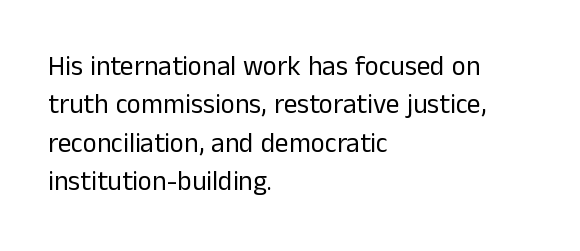
The image shows 27 px text type, upright; set left-aligned, normal line spacing (1.42x), normal letter spacing, not underlined.
